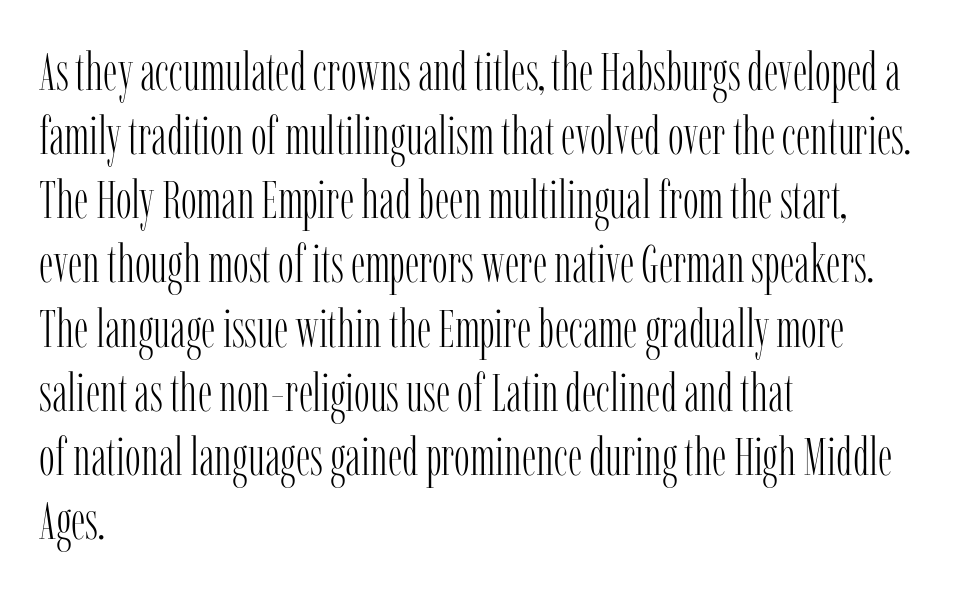
Q: Is the text bold? A: No.
Q: Is the text italic (slanted)? A: No, it is upright.
Q: Is the typeface a serif or a sans-serif typeface? A: Serif.
Q: Is the text underlined? A: No.
Q: How is the paragraph aligned? A: Left-aligned.
Q: Is the spacing between letters normal or unusually wide? A: Normal.
Q: Width (condensed, normal, or wide)? A: Condensed.
Q: Stroke contrast? A: Low.
Q: x-height? A: Medium.
Q: Monospaced? A: No.
